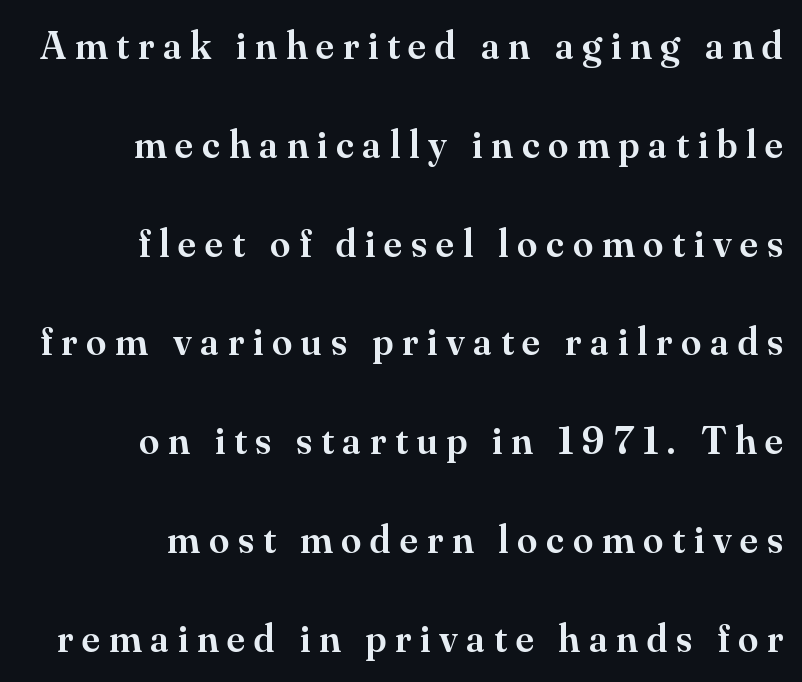
Q: Is the text bold? A: Semi-bold.
Q: Is the text italic (slanted)? A: No, it is upright.
Q: Is the typeface a serif or a sans-serif typeface? A: Serif.
Q: Is the text underlined? A: No.
Q: How is the paragraph aligned? A: Right-aligned.
Q: Is the spacing between letters normal or unusually wide? A: Unusually wide.
Q: Is the spacing between lines tight, normal or loose? A: Loose.
Q: Width (condensed, normal, or wide)? A: Normal.
Q: Stroke contrast? A: Medium.
Q: x-height? A: Small.
Q: Monospaced? A: No.
